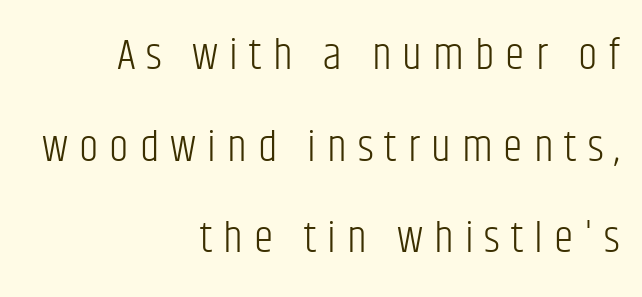
{"serif": "no", "italic": "no", "bold": "no", "weight": "light", "width": "condensed", "stroke_contrast": "low", "x_height": "large", "monospaced": "no", "underline": "no", "align": "right", "line_spacing": "loose", "line_spacing_ratio": 2.08, "letter_spacing": "wide", "letter_spacing_em": 0.25, "glyph_px": 44}
